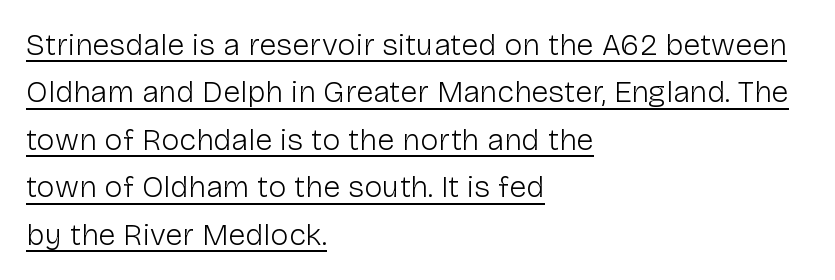
{"serif": "no", "italic": "no", "bold": "no", "weight": "light", "width": "normal", "stroke_contrast": "low", "x_height": "medium", "monospaced": "no", "underline": "yes", "align": "left", "line_spacing": "normal", "line_spacing_ratio": 1.53, "letter_spacing": "normal", "letter_spacing_em": 0.0, "glyph_px": 31}
